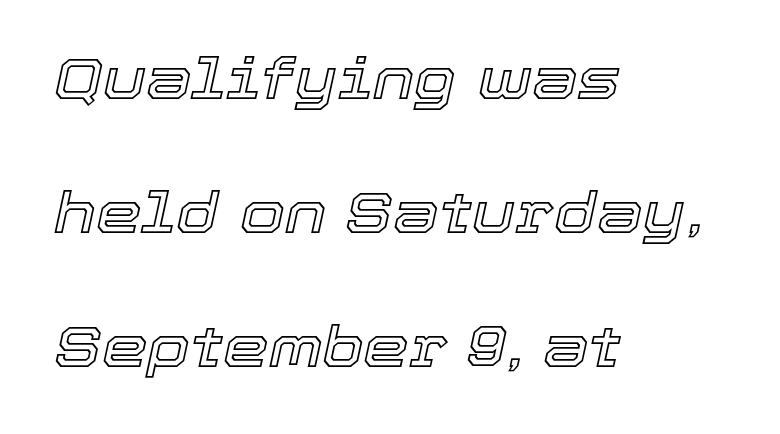
Q: Is the text italic (slanted)? A: Yes, it leans right by about 12 degrees.
Q: Is the text underlined? A: No.
Q: How is the paragraph aligned? A: Left-aligned.
Q: Is the spacing between letters normal or unusually wide? A: Normal.
Q: Is the spacing between lines tight, normal or loose? A: Loose.
Q: Width (condensed, normal, or wide)? A: Normal.
Q: x-height? A: Medium.
Q: Monospaced? A: No.
